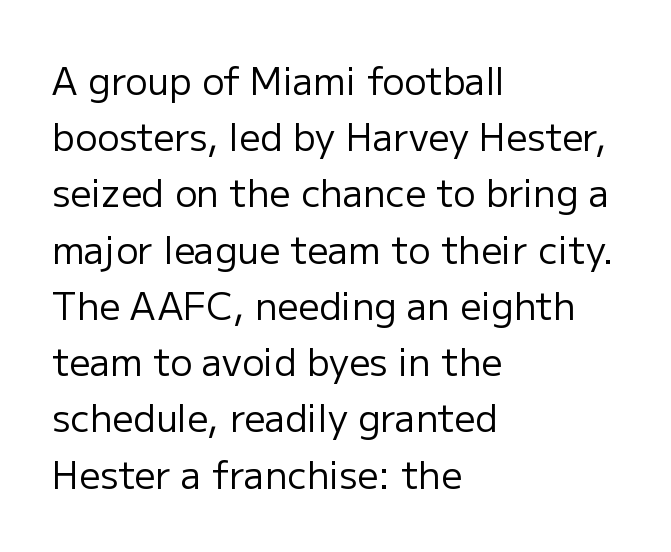
The image shows 37 px regular-weight sans-serif type, upright; set left-aligned, normal line spacing (1.52x), normal letter spacing, not underlined; low stroke contrast and a medium x-height.
